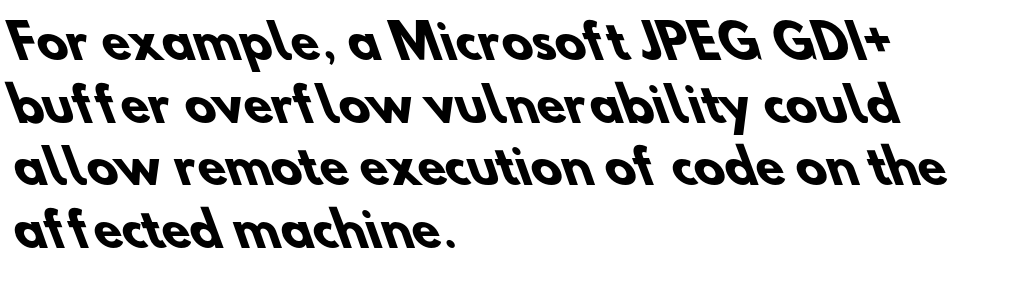
Q: Is the text bold? A: Yes.
Q: Is the typeface a serif or a sans-serif typeface? A: Sans-serif.
Q: Is the text underlined? A: No.
Q: How is the paragraph aligned? A: Left-aligned.
Q: Is the spacing between letters normal or unusually wide? A: Normal.
Q: Is the spacing between lines tight, normal or loose? A: Normal.
Q: Width (condensed, normal, or wide)? A: Normal.
Q: Stroke contrast? A: Low.
Q: x-height? A: Small.
Q: Monospaced? A: No.
